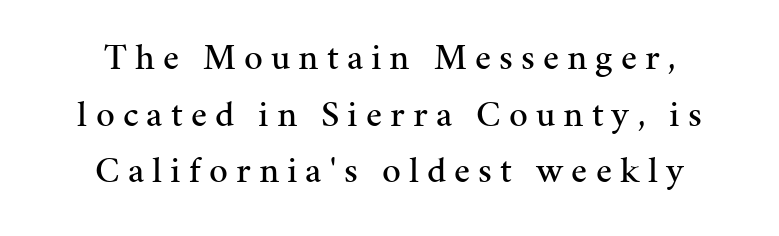
{"serif": "yes", "italic": "no", "width": "normal", "stroke_contrast": "medium", "x_height": "medium", "monospaced": "no", "underline": "no", "align": "center", "line_spacing": "normal", "line_spacing_ratio": 1.53, "letter_spacing": "wide", "letter_spacing_em": 0.22, "glyph_px": 37}
